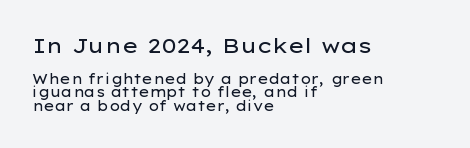
Ink coverage per letter is moderate at most. No word sits above an underline. The lines in this sample share a left origin and differ only in where they stop. Tracking value appears to be zero — textbook default spacing. This sample uses an upright cut, with every glyph sitting square on the baseline.
